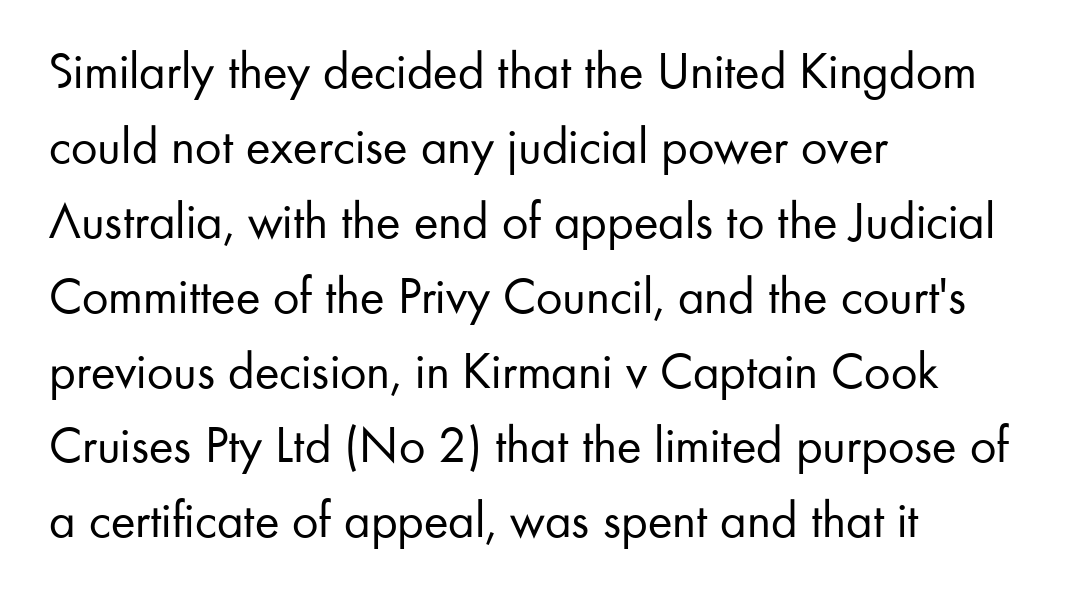
Q: Is the text bold? A: No.
Q: Is the text italic (slanted)? A: No, it is upright.
Q: Is the typeface a serif or a sans-serif typeface? A: Sans-serif.
Q: Is the text underlined? A: No.
Q: How is the paragraph aligned? A: Left-aligned.
Q: Is the spacing between letters normal or unusually wide? A: Normal.
Q: Is the spacing between lines tight, normal or loose? A: Normal.
Q: Width (condensed, normal, or wide)? A: Normal.
Q: Stroke contrast? A: Low.
Q: x-height? A: Small.
Q: Monospaced? A: No.
